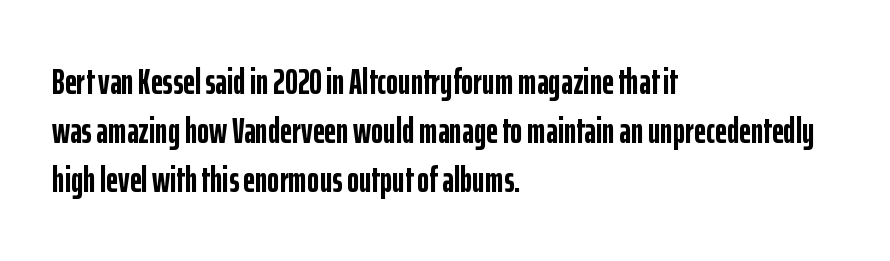
Q: Is the text bold? A: Yes.
Q: Is the text italic (slanted)? A: No, it is upright.
Q: Is the typeface a serif or a sans-serif typeface? A: Sans-serif.
Q: Is the text underlined? A: No.
Q: How is the paragraph aligned? A: Left-aligned.
Q: Is the spacing between letters normal or unusually wide? A: Normal.
Q: Is the spacing between lines tight, normal or loose? A: Normal.
Q: Width (condensed, normal, or wide)? A: Condensed.
Q: Stroke contrast? A: Low.
Q: x-height? A: Medium.
Q: Monospaced? A: No.
